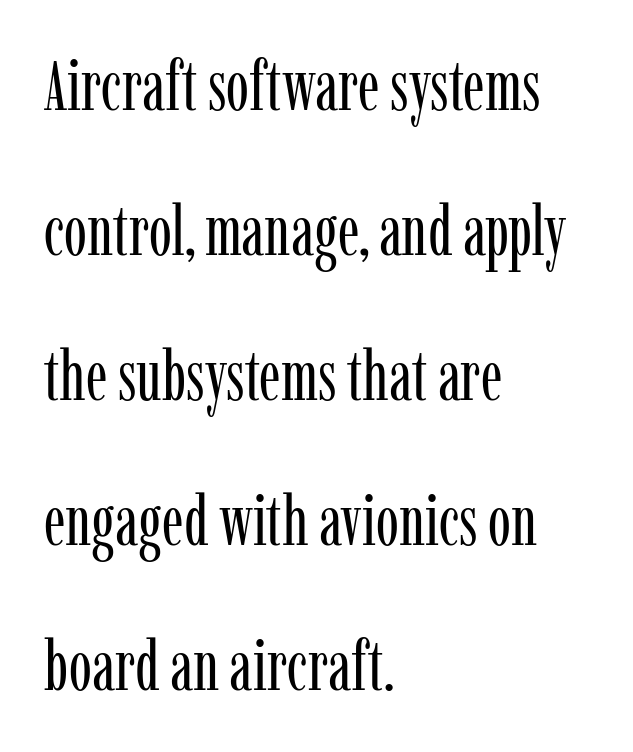
The image shows 69 px regular-weight, condensed serif type, upright; set left-aligned, loose line spacing (2.1x), normal letter spacing, not underlined; low stroke contrast and a medium x-height.
